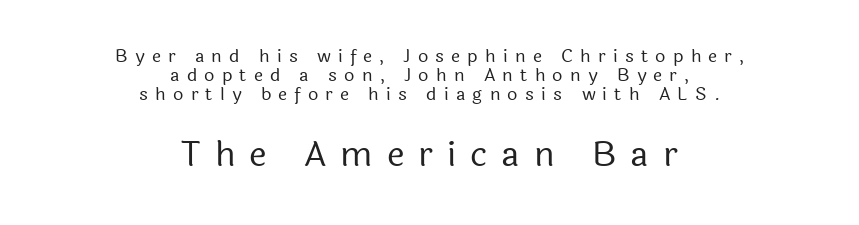
{"serif": "no", "italic": "no", "bold": "no", "weight": "regular", "width": "normal", "x_height": "medium", "monospaced": "no", "underline": "no", "align": "center", "line_spacing": "tight", "line_spacing_ratio": 1.06, "letter_spacing": "wide", "letter_spacing_em": 0.4, "larger_block": "second", "size_ratio": 1.94, "glyph_px": 35}
